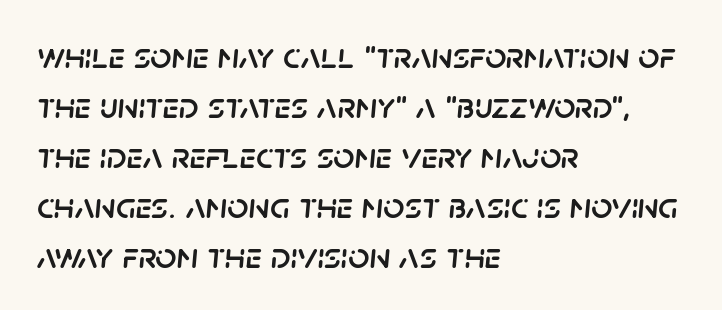
The image shows 37 px text type, italic (leaning right); set left-aligned, normal line spacing (1.35x), normal letter spacing, not underlined; low stroke contrast and a large x-height.
